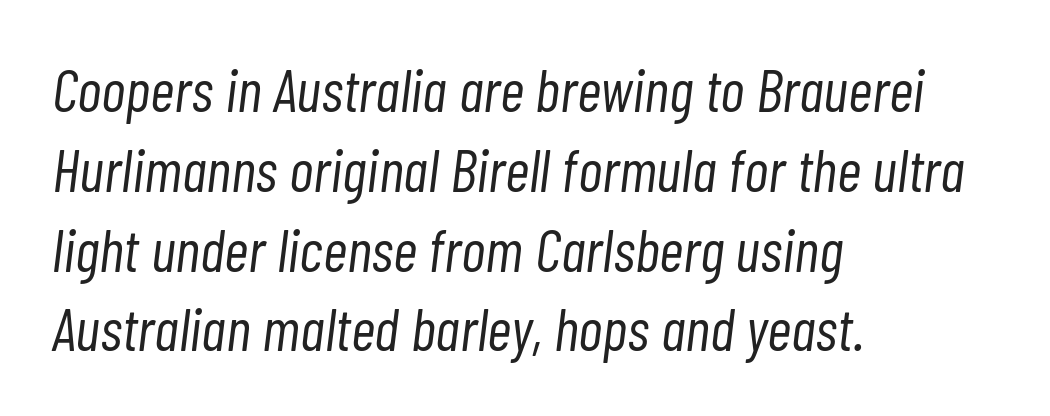
Q: Is the text bold? A: No.
Q: Is the text italic (slanted)? A: Yes, it leans right by about 7 degrees.
Q: Is the text underlined? A: No.
Q: How is the paragraph aligned? A: Left-aligned.
Q: Is the spacing between letters normal or unusually wide? A: Normal.
Q: Is the spacing between lines tight, normal or loose? A: Normal.
Q: Width (condensed, normal, or wide)? A: Condensed.
Q: Stroke contrast? A: Low.
Q: x-height? A: Medium.
Q: Monospaced? A: No.
